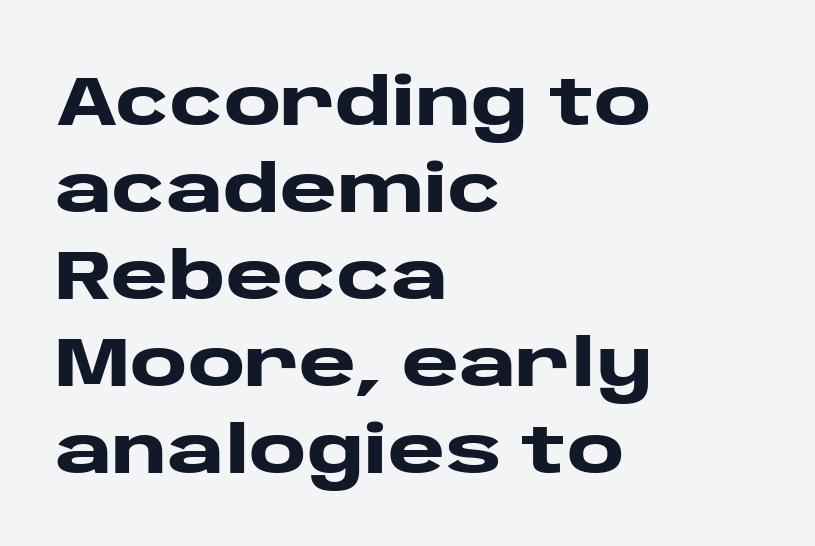
Lines of text with bare space underneath. Nothing sits at the stroke ends, so this counts as sans-serif. Spacing verdict: proportional, widths tailored to each character. Notice how descenders clear the ascenders below comfortably — that's standard leading.
